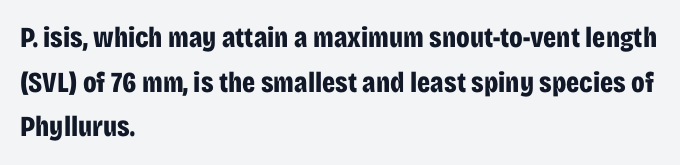
{"serif": "no", "italic": "no", "bold": "yes", "weight": "bold", "width": "condensed", "stroke_contrast": "low", "x_height": "large", "monospaced": "no", "underline": "no", "align": "left", "line_spacing": "normal", "line_spacing_ratio": 1.54, "letter_spacing": "normal", "letter_spacing_em": 0.0, "glyph_px": 29}
